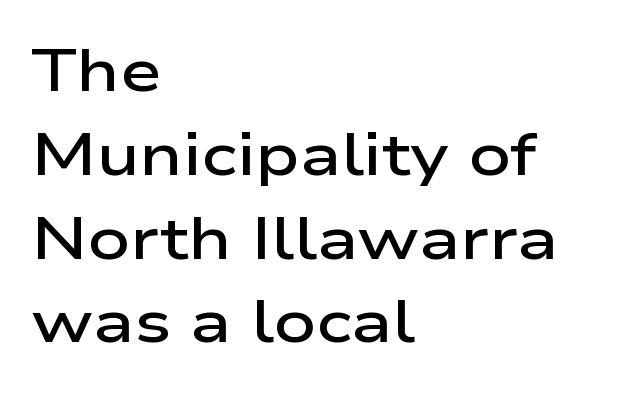
Q: Is the text bold? A: Semi-bold.
Q: Is the text italic (slanted)? A: No, it is upright.
Q: Is the typeface a serif or a sans-serif typeface? A: Sans-serif.
Q: Is the text underlined? A: No.
Q: How is the paragraph aligned? A: Left-aligned.
Q: Is the spacing between letters normal or unusually wide? A: Normal.
Q: Is the spacing between lines tight, normal or loose? A: Normal.
Q: Width (condensed, normal, or wide)? A: Wide.
Q: Stroke contrast? A: Low.
Q: x-height? A: Medium.
Q: Monospaced? A: No.
